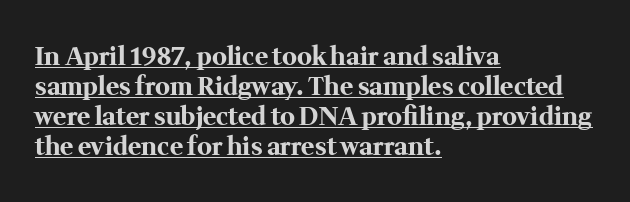
Q: Is the text bold? A: Yes.
Q: Is the text italic (slanted)? A: No, it is upright.
Q: Is the text underlined? A: Yes.
Q: How is the paragraph aligned? A: Left-aligned.
Q: Is the spacing between letters normal or unusually wide? A: Normal.
